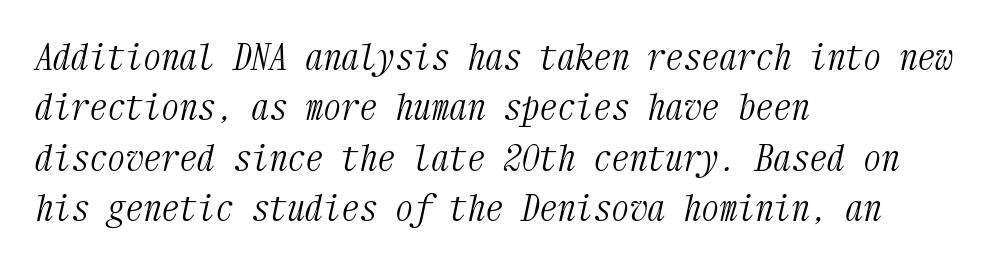
{"serif": "yes", "italic": "yes", "lean": "right", "slant_degrees": 12, "bold": "no", "weight": "light", "width": "condensed", "stroke_contrast": "medium", "x_height": "medium", "monospaced": "yes", "underline": "no", "align": "left", "line_spacing": "normal", "line_spacing_ratio": 1.4, "letter_spacing": "normal", "letter_spacing_em": 0.0, "glyph_px": 36}
